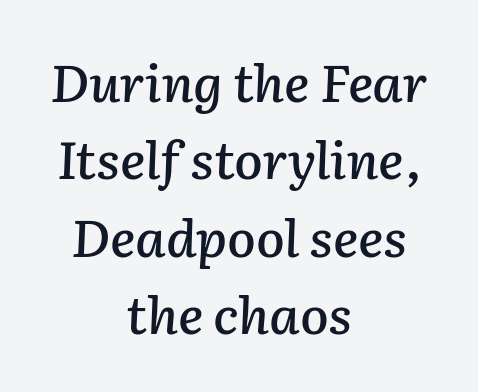
{"italic": "yes", "lean": "right", "slant_degrees": 2, "width": "normal", "stroke_contrast": "low", "x_height": "medium", "monospaced": "no", "underline": "no", "align": "center", "line_spacing": "normal", "line_spacing_ratio": 1.49, "letter_spacing": "normal", "letter_spacing_em": 0.0, "glyph_px": 52}
